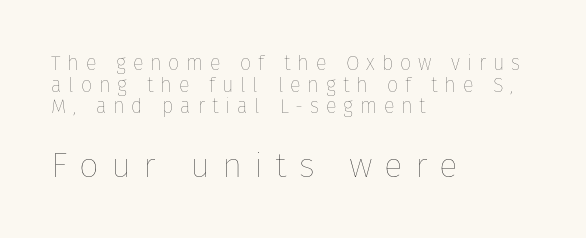
The image shows 35 px thin type, upright; set left-aligned, tight line spacing (1.08x), unusually wide letter spacing (+0.34 em), not underlined; the second (bottom) block is 1.75x larger; low stroke contrast and a medium x-height.
